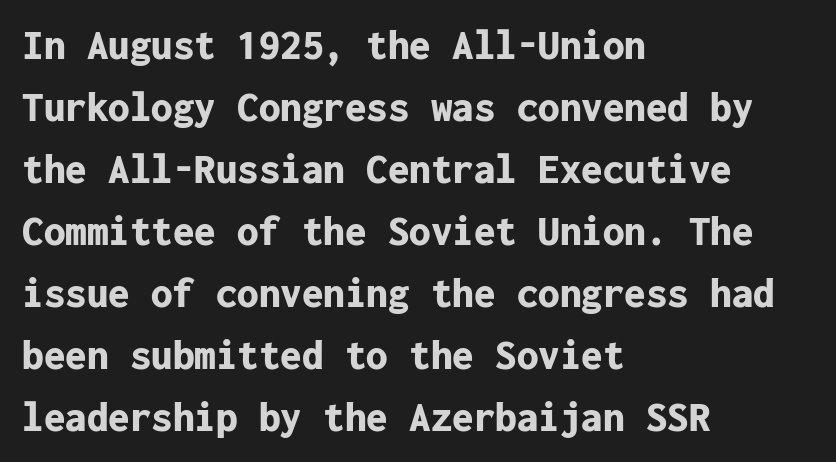
Q: Is the text bold? A: Yes.
Q: Is the text italic (slanted)? A: No, it is upright.
Q: Is the typeface a serif or a sans-serif typeface? A: Sans-serif.
Q: Is the text underlined? A: No.
Q: How is the paragraph aligned? A: Left-aligned.
Q: Is the spacing between letters normal or unusually wide? A: Normal.
Q: Is the spacing between lines tight, normal or loose? A: Normal.
Q: Width (condensed, normal, or wide)? A: Normal.
Q: Stroke contrast? A: Low.
Q: x-height? A: Medium.
Q: Monospaced? A: Yes.
